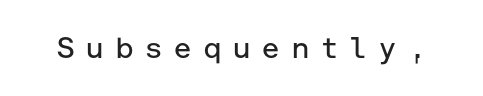
{"serif": "no", "italic": "no", "bold": "no", "weight": "regular", "width": "normal", "stroke_contrast": "low", "x_height": "medium", "underline": "no", "letter_spacing": "wide", "letter_spacing_em": 0.35, "glyph_px": 29}
